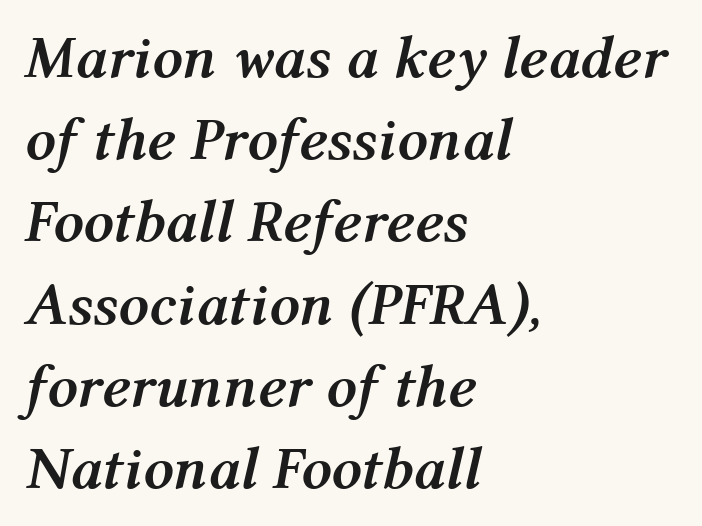
Underlining? Definitely not there. Line starts are locked; line ends wander. In terms of letterspacing, this is plain default setting. The strokes are fattened all the way to bold. When letters slant like this, we call the style italic.
